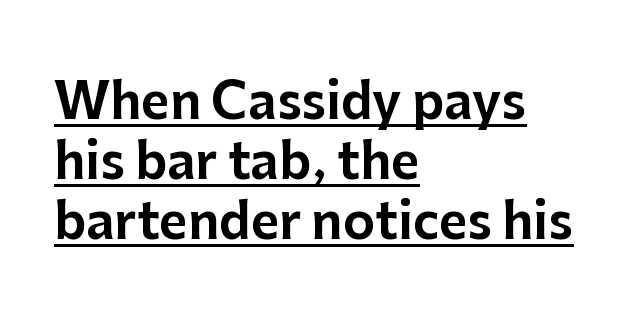
{"serif": "no", "italic": "no", "width": "normal", "stroke_contrast": "low", "x_height": "medium", "monospaced": "no", "underline": "yes", "align": "left", "line_spacing_ratio": 1.22, "letter_spacing": "normal", "letter_spacing_em": 0.0, "glyph_px": 49}
